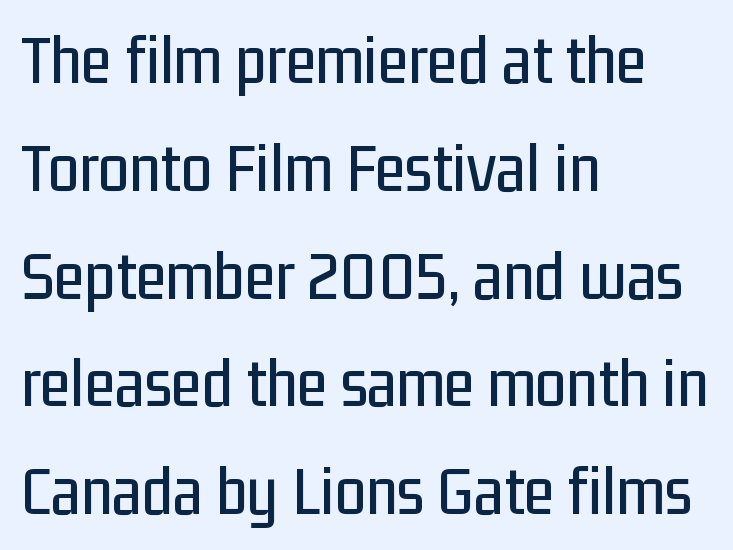
The image shows 70 px condensed sans-serif type, upright; set left-aligned, normal line spacing (1.54x), normal letter spacing, not underlined; low stroke contrast and a medium x-height.
